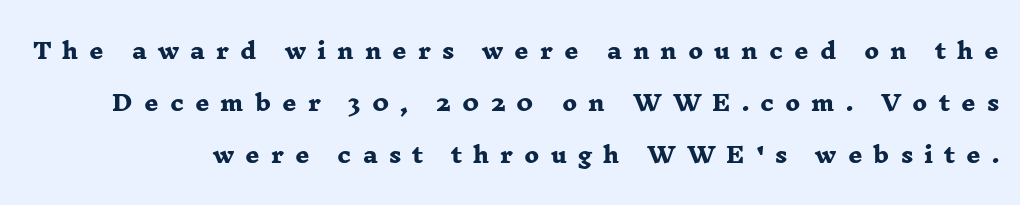
{"bold": "yes", "underline": "no", "line_spacing": "loose", "line_spacing_ratio": 2.37, "letter_spacing": "wide", "letter_spacing_em": 0.5, "glyph_px": 22}
